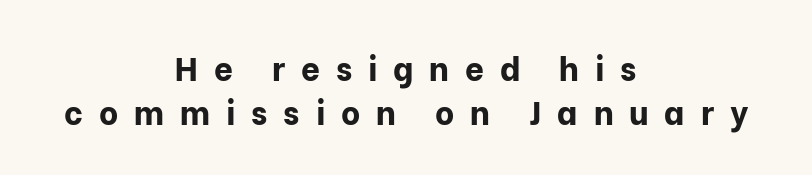
{"serif": "no", "italic": "no", "bold": "yes", "weight": "bold", "width": "normal", "stroke_contrast": "low", "x_height": "medium", "monospaced": "no", "underline": "no", "align": "center", "line_spacing": "normal", "line_spacing_ratio": 1.32, "letter_spacing": "wide", "letter_spacing_em": 0.48, "glyph_px": 33}
